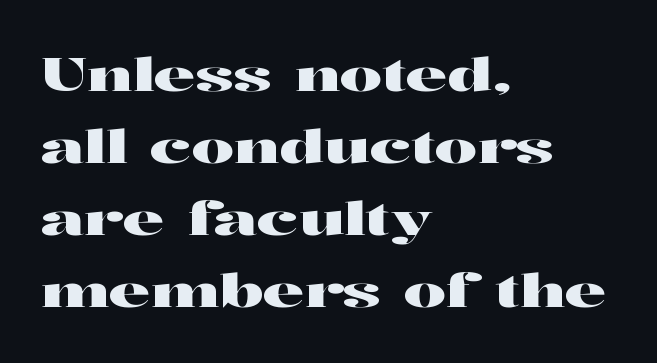
A typesetter would call this proportional, since set widths differ per character. Compared with a centered layout, this one pins lines to the left instead. Check under the words: just untouched page. These lines sit exactly where default settings would place them.
